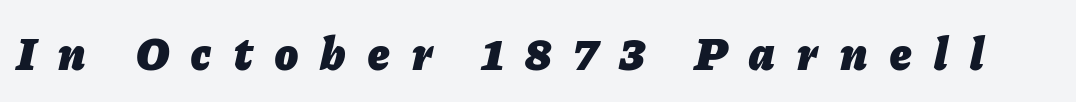
The image shows 47 px heavy type, italic (leaning right); set unusually wide letter spacing (+0.48 em), not underlined; low stroke contrast and a medium x-height.
